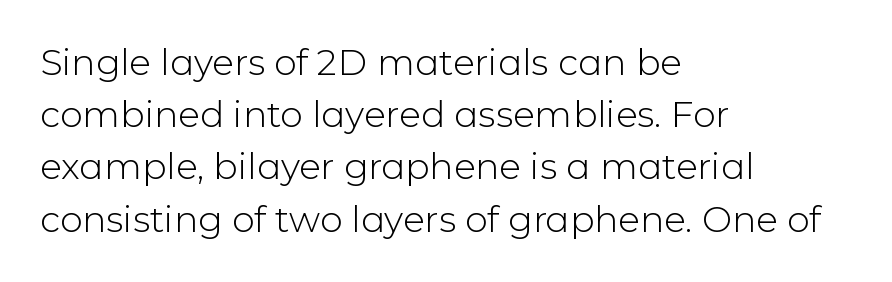
Q: Is the text bold? A: No.
Q: Is the text italic (slanted)? A: No, it is upright.
Q: Is the typeface a serif or a sans-serif typeface? A: Sans-serif.
Q: Is the text underlined? A: No.
Q: How is the paragraph aligned? A: Left-aligned.
Q: Is the spacing between letters normal or unusually wide? A: Normal.
Q: Is the spacing between lines tight, normal or loose? A: Normal.
Q: Width (condensed, normal, or wide)? A: Normal.
Q: Stroke contrast? A: Low.
Q: x-height? A: Medium.
Q: Monospaced? A: No.
